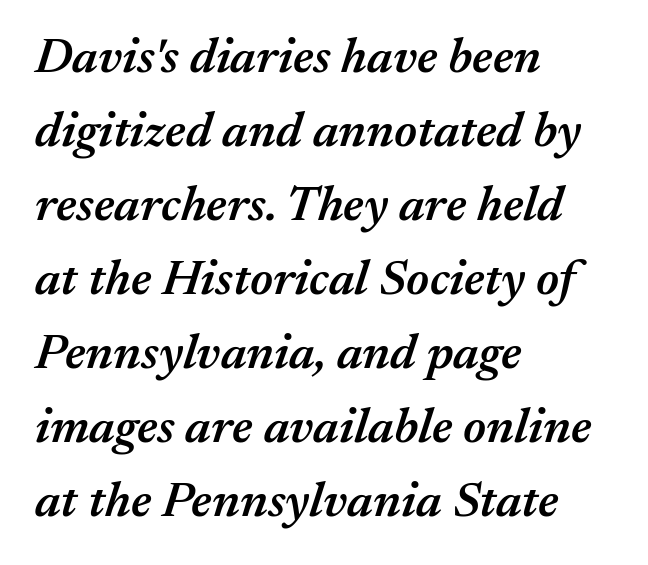
Q: Is the text bold? A: Semi-bold.
Q: Is the text italic (slanted)? A: Yes, it leans right by about 17 degrees.
Q: Is the text underlined? A: No.
Q: How is the paragraph aligned? A: Left-aligned.
Q: Is the spacing between letters normal or unusually wide? A: Normal.
Q: Is the spacing between lines tight, normal or loose? A: Normal.
Q: Width (condensed, normal, or wide)? A: Normal.
Q: Stroke contrast? A: Medium.
Q: x-height? A: Medium.
Q: Monospaced? A: No.
